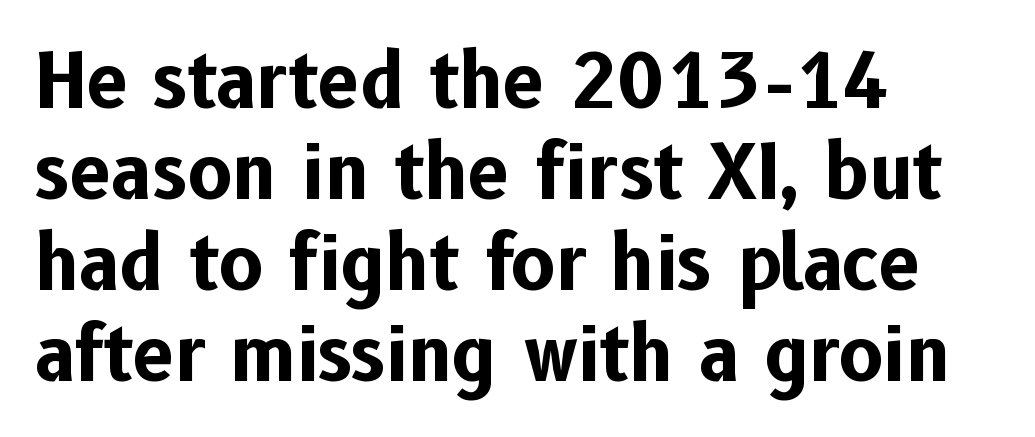
This sample uses an upright cut, with every glyph sitting square on the baseline. This sample has the flowing, uneven cadence of proportional lettering. The passage shown is emphatically bold. Does extra space separate the letters? No, they use regular spacing.
